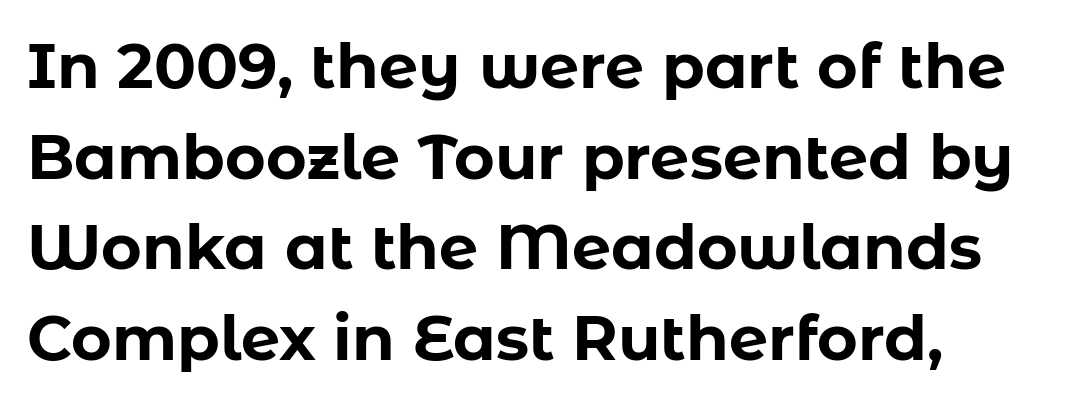
The image shows 62 px bold sans-serif type, upright; set left-aligned, normal line spacing (1.46x), normal letter spacing, not underlined; low stroke contrast and a medium x-height.
